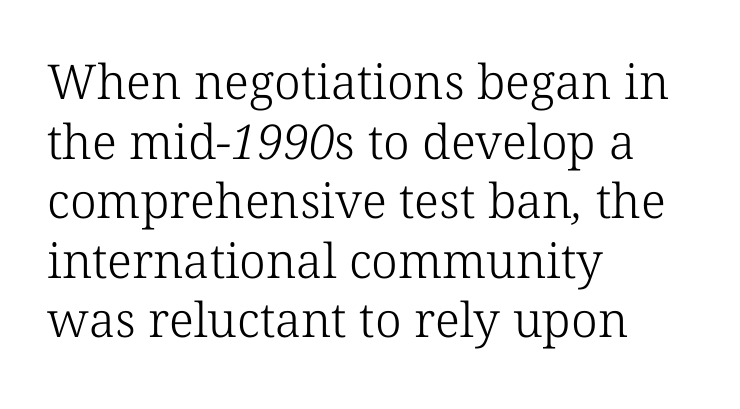
The area under the type is left untouched. This sample uses plain, unmodified letter spacing. Think standard paragraph weight, or any step lighter than that. Think of a printed novel: that variable character pitch is what you see here. Line starts are locked; line ends wander.
